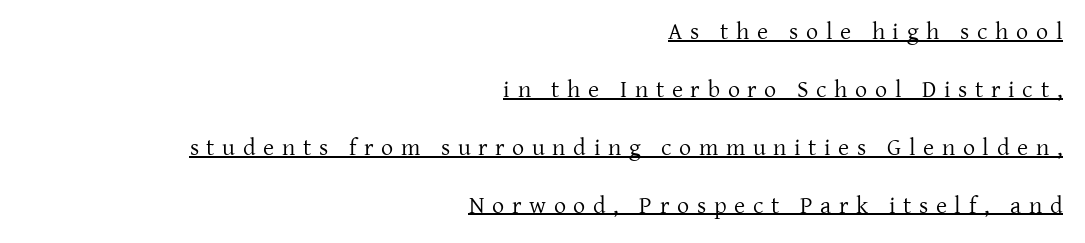
Reading down the column, the eye jumps a long way to each next line. Each line of the rendering has a horizontal stroke beneath the glyphs. Line ends are locked; line starts wander. When letters stand straight like this, we call the style roman or upright. The strokes carry an ordinary text weight at most.
